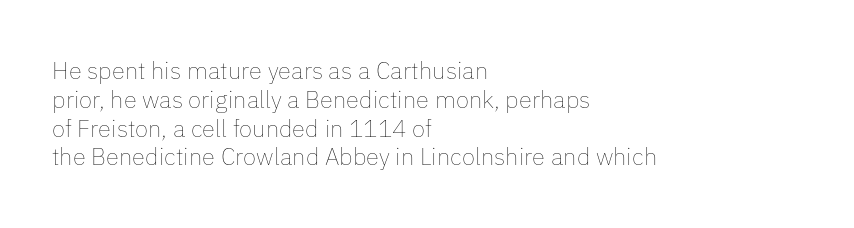
{"italic": "no", "bold": "no", "underline": "no", "align": "left", "line_spacing_ratio": 1.2, "letter_spacing": "normal", "letter_spacing_em": 0.0, "glyph_px": 24}
